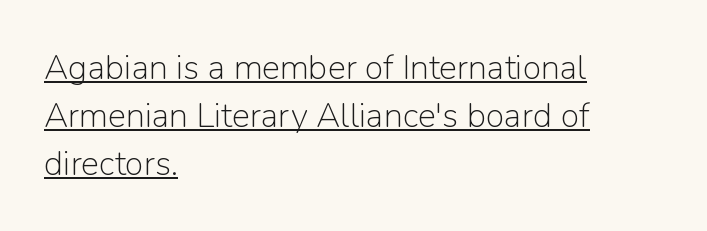
Q: Is the text bold? A: No.
Q: Is the text italic (slanted)? A: No, it is upright.
Q: Is the typeface a serif or a sans-serif typeface? A: Sans-serif.
Q: Is the text underlined? A: Yes.
Q: How is the paragraph aligned? A: Left-aligned.
Q: Is the spacing between letters normal or unusually wide? A: Normal.
Q: Is the spacing between lines tight, normal or loose? A: Normal.
Q: Width (condensed, normal, or wide)? A: Normal.
Q: Stroke contrast? A: Low.
Q: x-height? A: Medium.
Q: Monospaced? A: No.
